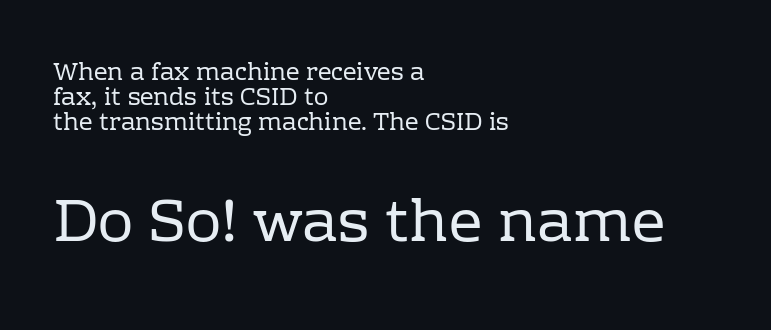
A quiet, ordinary-to-light weight characterises the typeface. Nobody drew a line under any word here. The letters carry serifs — small finishing strokes at the ends of their stems. Baseline-to-baseline distance is barely more than the letter height.
